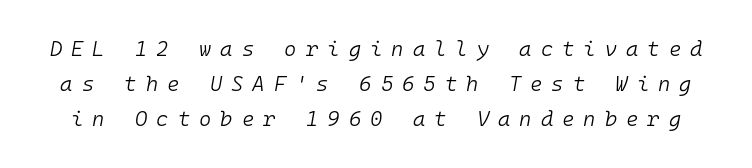
Q: Is the text bold? A: No.
Q: Is the text italic (slanted)? A: Yes, it leans right by about 10 degrees.
Q: Is the text underlined? A: No.
Q: Is the spacing between letters normal or unusually wide? A: Unusually wide.
Q: Is the spacing between lines tight, normal or loose? A: Normal.
